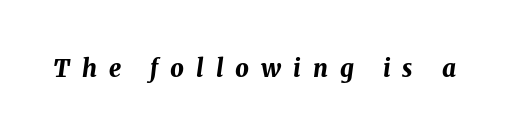
Honestly, the letter spacing is so wide it's the main thing you notice. Tall strokes in this sample are angled rather than plumb. On the weight axis this lands at bold, roughly 700. Any mark beneath the type? The region is blank.
